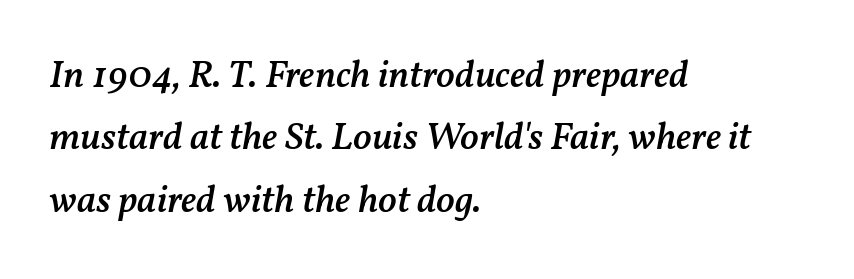
The image shows 39 px semibold type, italic (leaning right); set left-aligned, normal line spacing (1.6x), normal letter spacing, not underlined; medium stroke contrast and a medium x-height.
